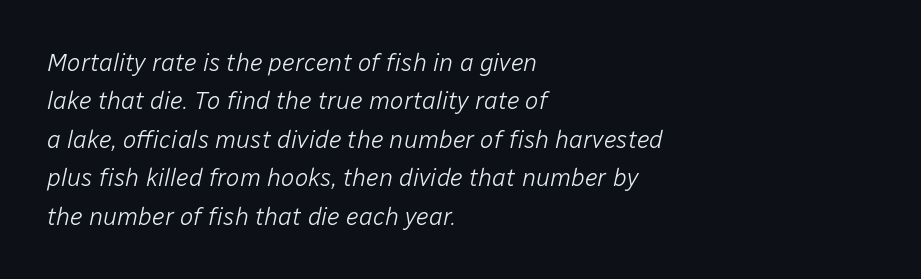
The image shows 25 px text type, italic (leaning right); set left-aligned, normal line spacing (1.54x), normal letter spacing, not underlined.
